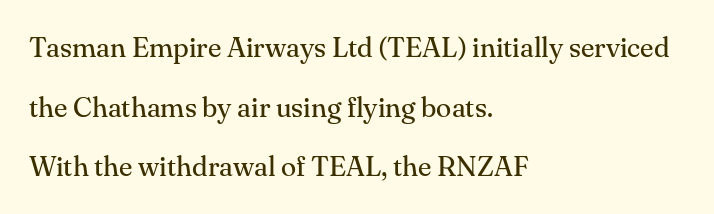
{"serif": "yes", "italic": "no", "bold": "no", "weight": "regular", "width": "normal", "stroke_contrast": "medium", "x_height": "small", "monospaced": "no", "underline": "no", "align": "left", "line_spacing": "loose", "line_spacing_ratio": 2.13, "letter_spacing": "normal", "letter_spacing_em": 0.0, "glyph_px": 28}
